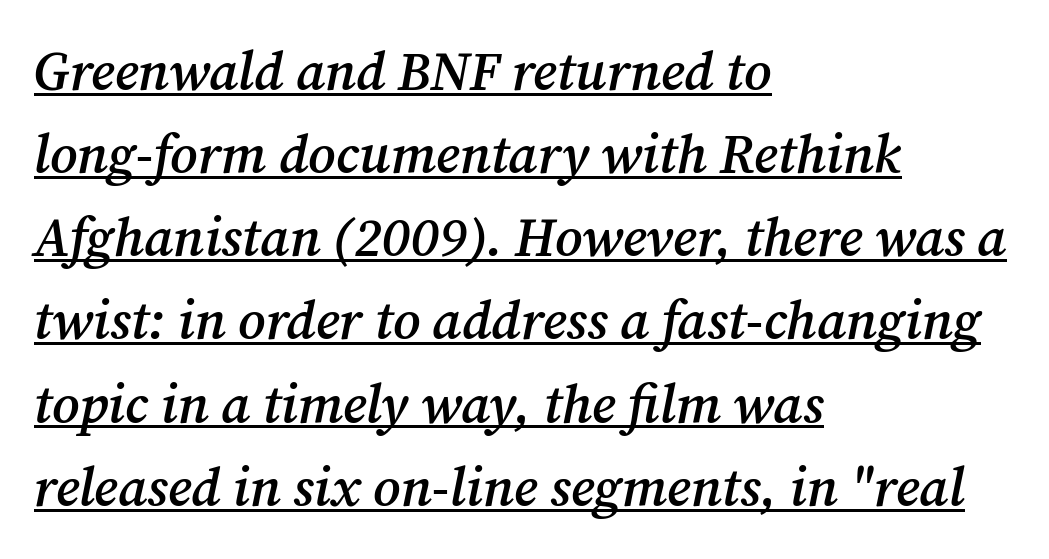
{"serif": "yes", "italic": "yes", "lean": "right", "slant_degrees": 12, "bold": "semi", "weight": "semibold", "width": "normal", "stroke_contrast": "medium", "x_height": "medium", "monospaced": "no", "underline": "yes", "align": "left", "line_spacing": "normal", "line_spacing_ratio": 1.54, "letter_spacing": "normal", "letter_spacing_em": 0.0, "glyph_px": 54}
